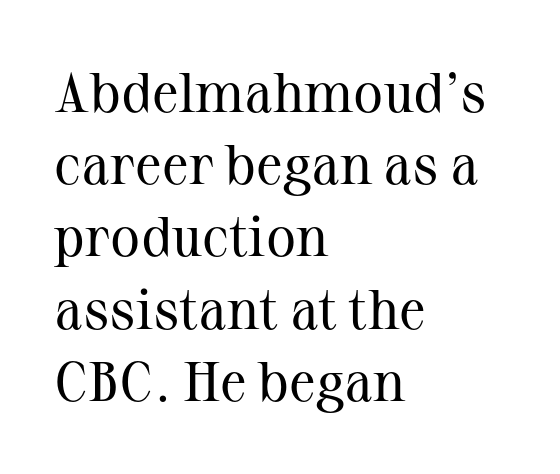
Q: Is the text bold? A: No.
Q: Is the text italic (slanted)? A: No, it is upright.
Q: Is the typeface a serif or a sans-serif typeface? A: Serif.
Q: Is the text underlined? A: No.
Q: How is the paragraph aligned? A: Left-aligned.
Q: Is the spacing between letters normal or unusually wide? A: Normal.
Q: Is the spacing between lines tight, normal or loose? A: Normal.
Q: Width (condensed, normal, or wide)? A: Normal.
Q: Stroke contrast? A: Medium.
Q: x-height? A: Medium.
Q: Monospaced? A: No.
